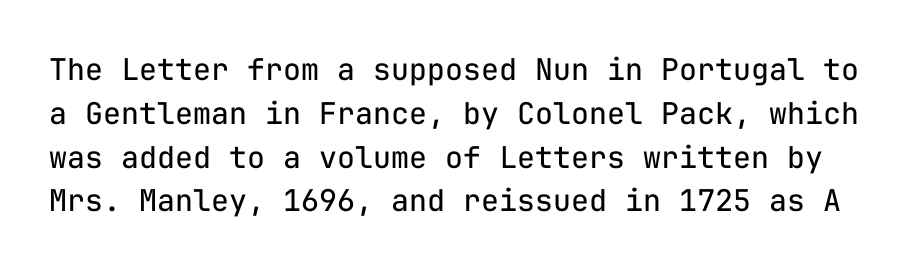
Here the glyphs are tracked normally, forming tight word shapes. Descender tails drop into unmarked territory. How would I describe the line gaps? Plain and ordinary. These glyphs show unthickened strokes, regular width or finer. The designer went with a sans here, leaving each stem footless.
